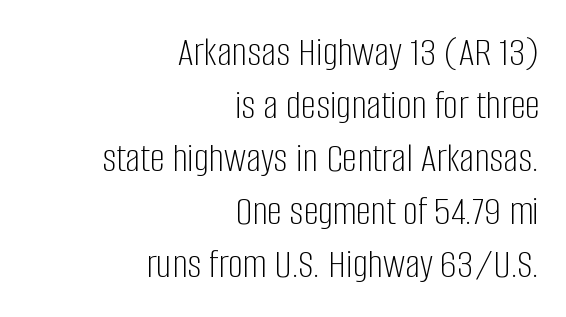
Q: Is the text bold? A: No.
Q: Is the text italic (slanted)? A: No, it is upright.
Q: Is the typeface a serif or a sans-serif typeface? A: Sans-serif.
Q: Is the text underlined? A: No.
Q: How is the paragraph aligned? A: Right-aligned.
Q: Is the spacing between letters normal or unusually wide? A: Normal.
Q: Is the spacing between lines tight, normal or loose? A: Normal.
Q: Width (condensed, normal, or wide)? A: Condensed.
Q: Stroke contrast? A: Low.
Q: x-height? A: Large.
Q: Monospaced? A: No.
